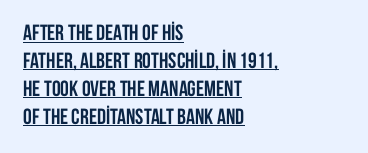
Posture: vertical. The specimen includes a rule beneath the text block's lines. Compared with typical body copy, the letter spacing here is the same. These lines sit exactly where default settings would place them. Heavy-handed strokes throughout: this text is bold.
